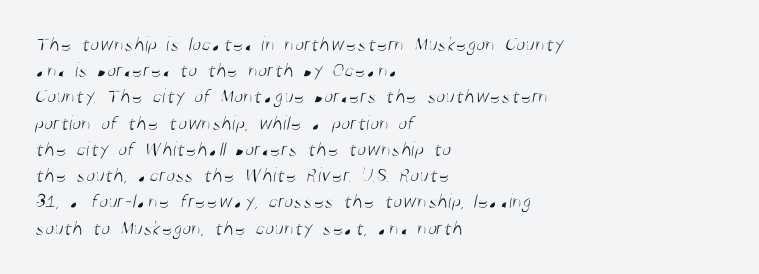
{"bold": "no", "underline": "no", "align": "left", "line_spacing": "normal", "line_spacing_ratio": 1.25, "letter_spacing": "normal", "letter_spacing_em": 0.0, "glyph_px": 21}
